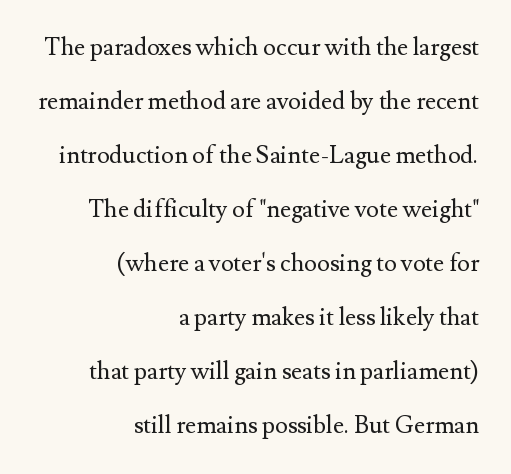
Do the letters lean? They stand straight. A light-to-regular cut is what we see here. Underline: absent. These lines are set flush right with a ragged left edge.
